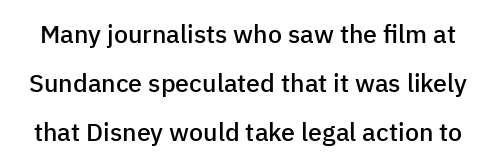
The foot of each line stays bare and open. Widely set lines give the paragraph a tall, airy silhouette. A roman cut, with each character standing at attention. Emphasis by weight is partial: semibold.
